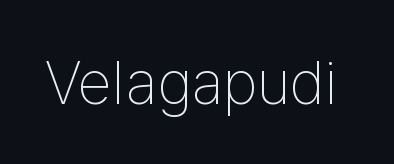
The image shows 62 px thin, condensed sans-serif type, upright; set normal letter spacing, not underlined; low stroke contrast and a medium x-height.
